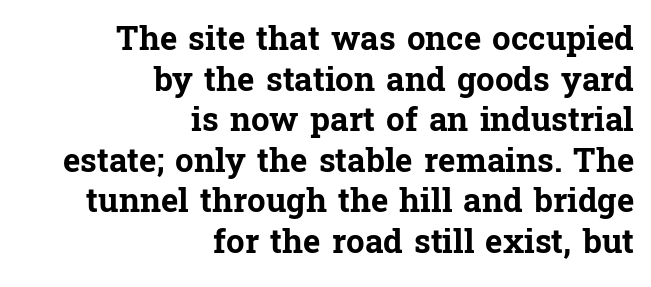
Character widths vary here, with narrow letters taking less room than wide ones. The tracking reads as untouched default to a designer's eye. Does the copy run flush right? Yes — the right margin is perfectly even. Unlike italic type, these characters show no tilt at all.
